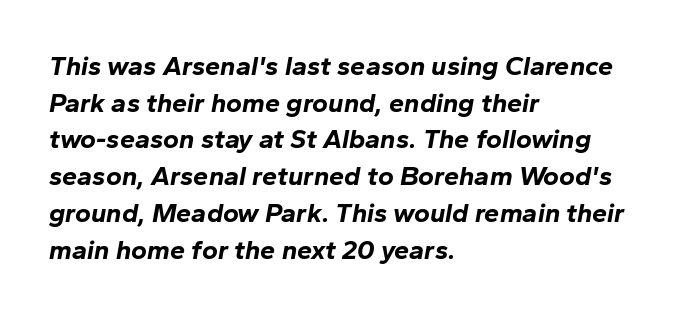
Q: Is the text bold? A: Yes.
Q: Is the text italic (slanted)? A: Yes, it leans right by about 10 degrees.
Q: Is the text underlined? A: No.
Q: How is the paragraph aligned? A: Left-aligned.
Q: Is the spacing between letters normal or unusually wide? A: Normal.
Q: Is the spacing between lines tight, normal or loose? A: Normal.
